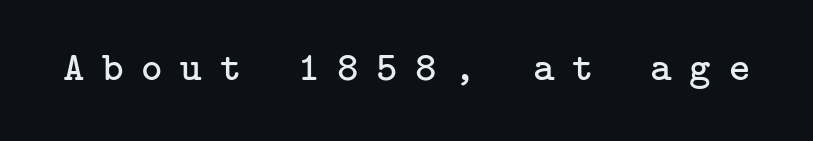
Q: Is the text bold? A: No.
Q: Is the text italic (slanted)? A: No, it is upright.
Q: Is the typeface a serif or a sans-serif typeface? A: Serif.
Q: Is the text underlined? A: No.
Q: Is the spacing between letters normal or unusually wide? A: Unusually wide.
Q: Width (condensed, normal, or wide)? A: Normal.
Q: Stroke contrast? A: Low.
Q: x-height? A: Medium.
